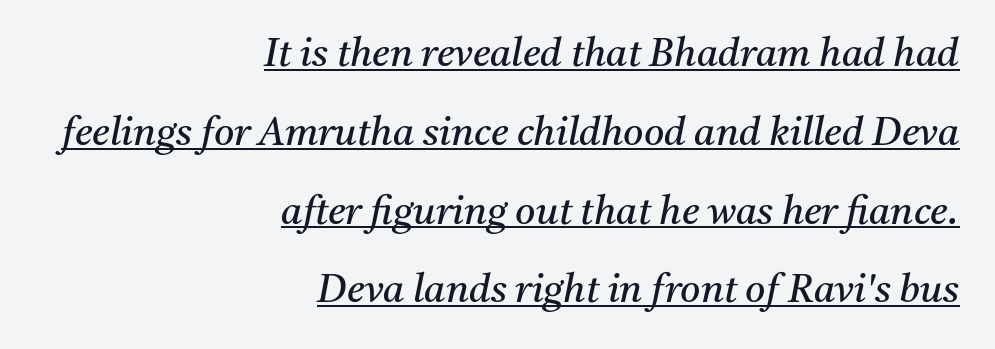
{"serif": "yes", "italic": "yes", "lean": "right", "slant_degrees": 11, "bold": "no", "weight": "regular", "width": "normal", "stroke_contrast": "medium", "x_height": "medium", "monospaced": "no", "underline": "yes", "align": "right", "line_spacing": "loose", "line_spacing_ratio": 2.02, "letter_spacing": "normal", "letter_spacing_em": 0.0, "glyph_px": 39}
